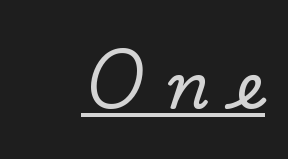
The words here are underlined. A typesetter would call this proportional, since set widths differ per character. The characters display serif detailing at their extremities. Letter spacing: wide.
